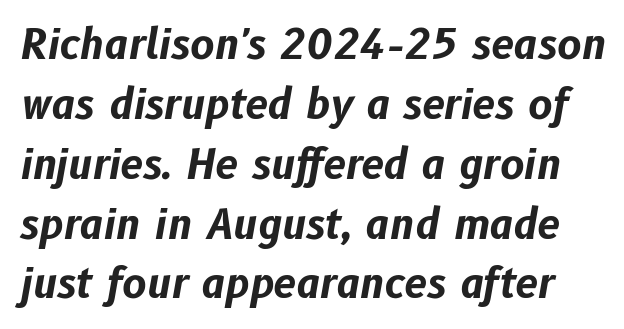
A typesetter would call this proportional, since set widths differ per character. Rows of type keep a routine distance in the vertical direction. Slant detected: the letters are inclined. Unmarked baselines from the first word to the last. This is heavy type, rendered in bold.
